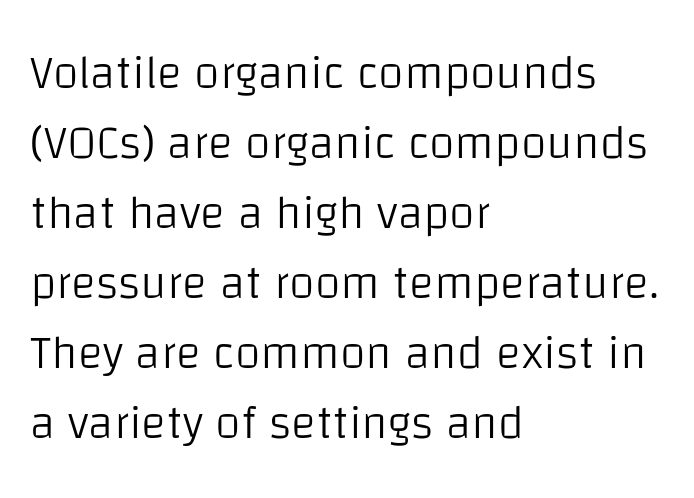
The baseline area is clear. Words appear dense and cohesive because spacing is normal. Is there any slant? The stems are plumb. The typeface has the unassuming heft of standard copy or less. Successive baselines arrive at the customary interval.
